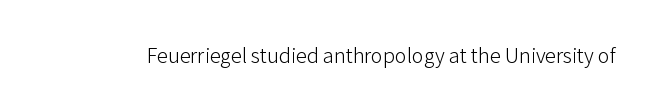
{"italic": "no", "bold": "no", "underline": "no", "letter_spacing": "normal", "letter_spacing_em": 0.0, "glyph_px": 22}
